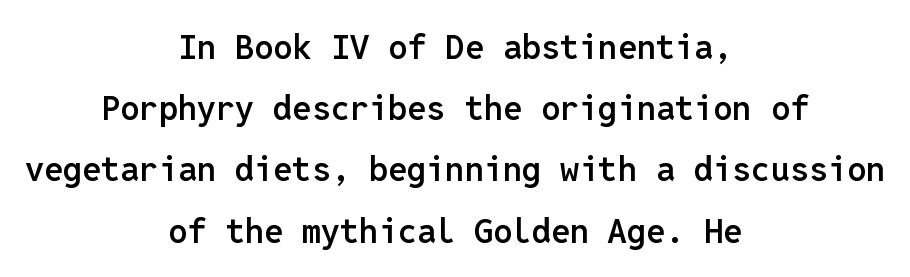
{"serif": "no", "italic": "no", "bold": "semi", "weight": "semibold", "width": "normal", "stroke_contrast": "low", "x_height": "medium", "monospaced": "yes", "underline": "no", "align": "center", "line_spacing_ratio": 1.8, "letter_spacing": "normal", "letter_spacing_em": 0.0, "glyph_px": 34}
